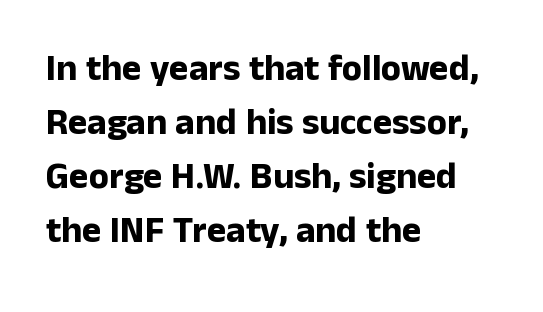
Horizontally, the lines are justified to the leading edge only. Descender tails drop into unmarked territory. Tall strokes in this sample are plumb rather than angled. Proportional: the letters do not fall into vertical columns. The leading is moderate, giving the passage an even texture.
